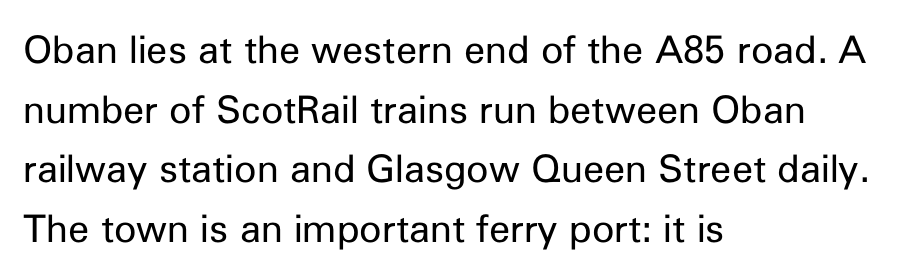
Horizontally, the lines are justified to the leading edge only. Caption: standard tracking, unaltered. The space beneath each line is pristine and unruled. The rendering shows plain stroke endings on the letterforms — a sans-serif design.
